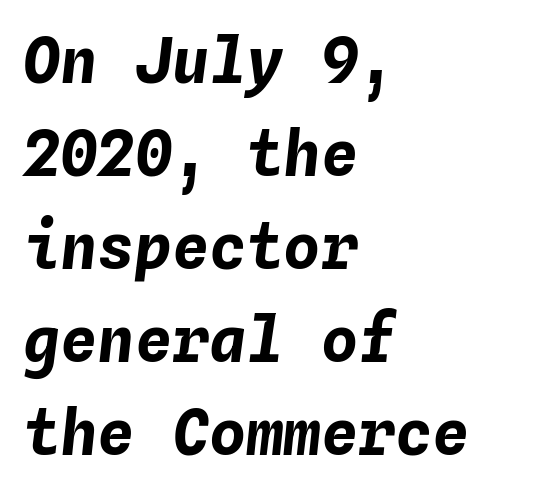
The image shows 62 px bold type, italic (leaning right), monospaced; set left-aligned, normal line spacing (1.5x), normal letter spacing, not underlined; low stroke contrast and a medium x-height.
